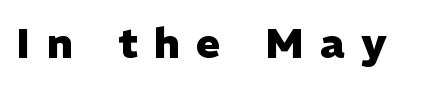
The letters stand upright; this is a roman face. The passage shown is typed in a proportional face where columns would drift. Look at the tracking — it's clearly loosened, letters drifting apart. The typeface chosen for these lines omits serifs. The passage shown is not underscored anywhere. Caption: bold face, heavy strokes.
